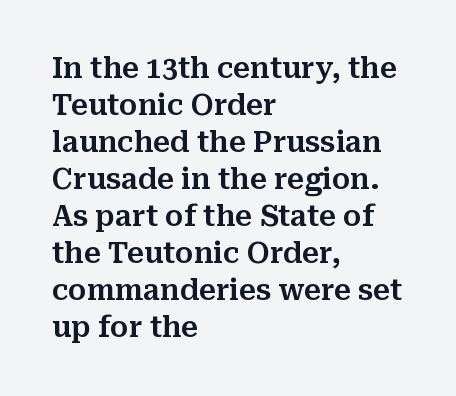
Q: Is the text italic (slanted)? A: No, it is upright.
Q: Is the typeface a serif or a sans-serif typeface? A: Serif.
Q: Is the text underlined? A: No.
Q: How is the paragraph aligned? A: Left-aligned.
Q: Is the spacing between letters normal or unusually wide? A: Normal.
Q: Is the spacing between lines tight, normal or loose? A: Normal.
Q: Width (condensed, normal, or wide)? A: Normal.
Q: Stroke contrast? A: Medium.
Q: x-height? A: Medium.
Q: Monospaced? A: No.
